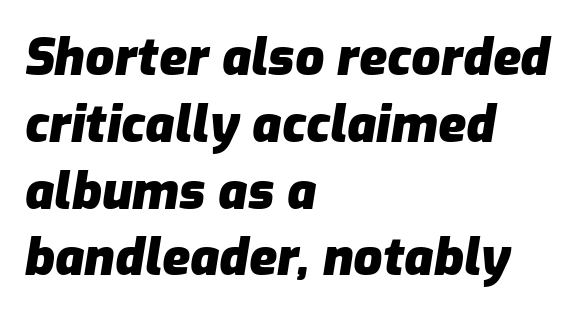
Q: Is the text bold? A: Yes.
Q: Is the text italic (slanted)? A: Yes, it leans right by about 9 degrees.
Q: Is the text underlined? A: No.
Q: How is the paragraph aligned? A: Left-aligned.
Q: Is the spacing between letters normal or unusually wide? A: Normal.
Q: Is the spacing between lines tight, normal or loose? A: Normal.
Q: Width (condensed, normal, or wide)? A: Normal.
Q: Stroke contrast? A: Low.
Q: x-height? A: Medium.
Q: Monospaced? A: No.
